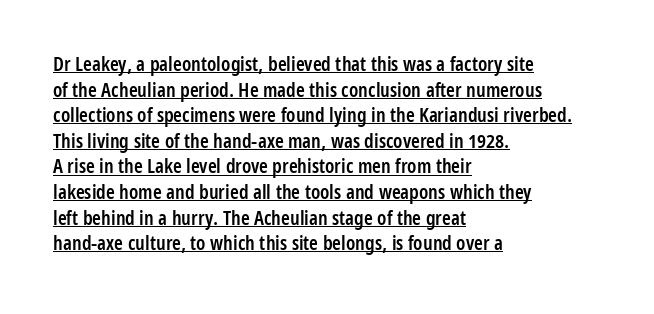
Teacher's note: observe the even left margin — that is flush-left alignment. A fair bit of extra ink — the face is semibold, not bold. A typesetter would mark this as roman, not italic. Default kerning and tracking; the words read as compact shapes.
